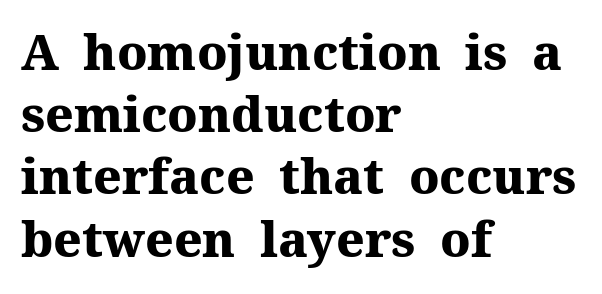
The image shows 49 px heavy serif type, upright; set left-aligned, normal line spacing (1.27x), normal letter spacing, not underlined; medium stroke contrast and a medium x-height.
